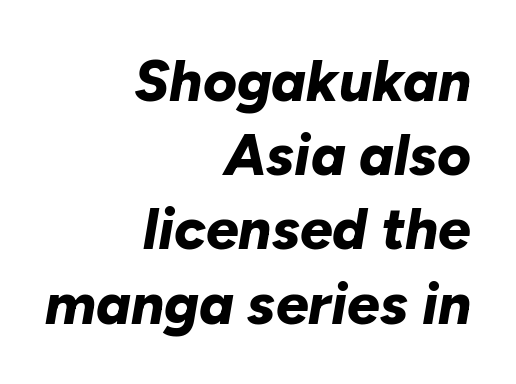
Q: Is the text bold? A: Yes.
Q: Is the text italic (slanted)? A: Yes, it leans right by about 10 degrees.
Q: Is the text underlined? A: No.
Q: How is the paragraph aligned? A: Right-aligned.
Q: Is the spacing between letters normal or unusually wide? A: Normal.
Q: Is the spacing between lines tight, normal or loose? A: Normal.
Q: Width (condensed, normal, or wide)? A: Normal.
Q: Stroke contrast? A: Low.
Q: x-height? A: Medium.
Q: Monospaced? A: No.
